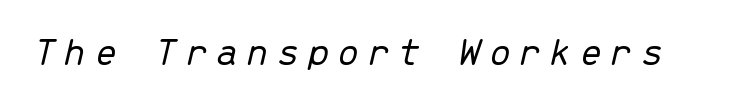
Q: Is the text bold? A: No.
Q: Is the text italic (slanted)? A: Yes, it leans right by about 13 degrees.
Q: Is the text underlined? A: No.
Q: Width (condensed, normal, or wide)? A: Normal.
Q: Stroke contrast? A: Low.
Q: x-height? A: Medium.
Q: Monospaced? A: Yes.
